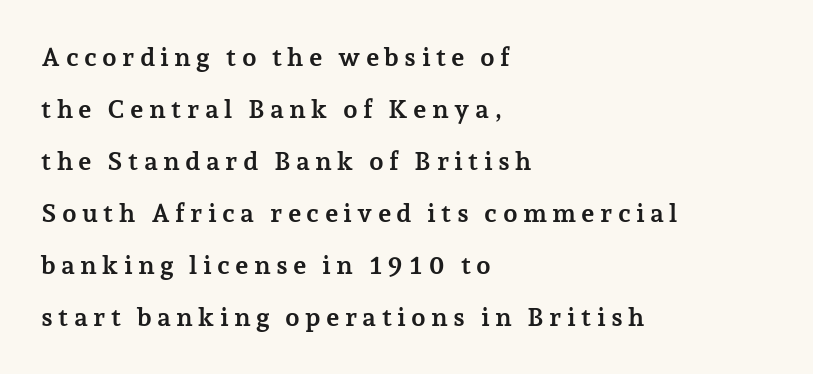
Descender tails drop into unmarked territory. This sample is left-justified, so line endings fall wherever the words run out. Honestly, the letter spacing is so wide it's the main thing you notice. Baseline-to-baseline distance is far greater than the letter height. This sample uses an upright cut, with every glyph sitting square on the baseline.
